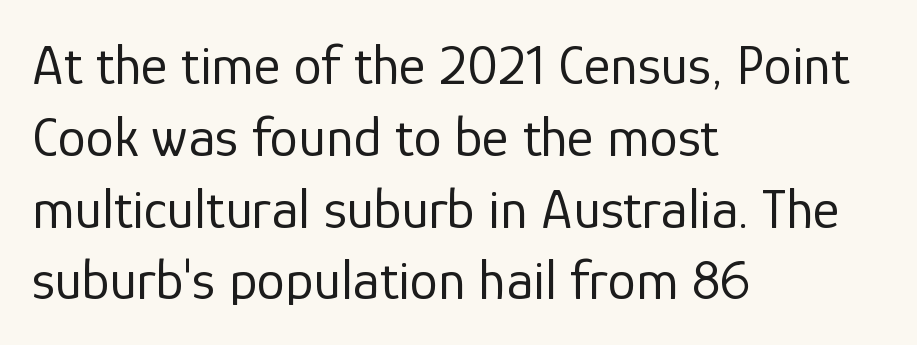
The image shows 57 px regular-weight sans-serif type, upright; set left-aligned, normal line spacing (1.26x), normal letter spacing, not underlined; low stroke contrast and a medium x-height.
